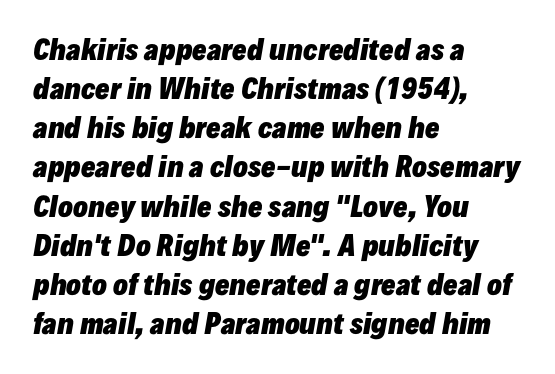
The image shows 27 px bold type, italic (leaning right); set left-aligned, normal line spacing (1.45x), normal letter spacing, not underlined.
